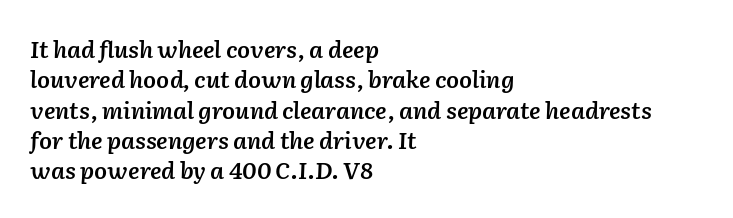
Q: Is the text bold? A: Semi-bold.
Q: Is the text italic (slanted)? A: Yes, it leans right by about 2 degrees.
Q: Is the text underlined? A: No.
Q: How is the paragraph aligned? A: Left-aligned.
Q: Is the spacing between letters normal or unusually wide? A: Normal.
Q: Is the spacing between lines tight, normal or loose? A: Normal.
